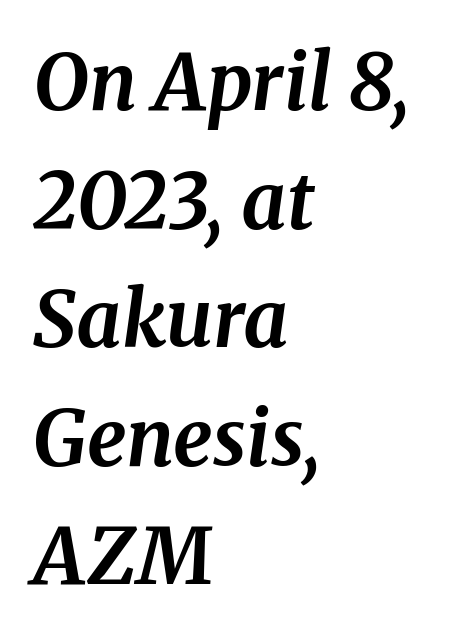
{"serif": "yes", "italic": "yes", "lean": "right", "slant_degrees": 8, "bold": "yes", "weight": "bold", "width": "normal", "stroke_contrast": "medium", "x_height": "medium", "monospaced": "no", "underline": "no", "align": "left", "line_spacing": "normal", "line_spacing_ratio": 1.52, "letter_spacing": "normal", "letter_spacing_em": 0.0, "glyph_px": 78}
